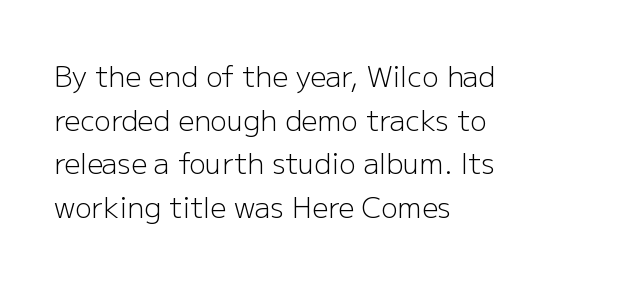
The image shows 28 px light sans-serif type, upright; set left-aligned, normal line spacing (1.56x), normal letter spacing, not underlined; low stroke contrast and a medium x-height.
